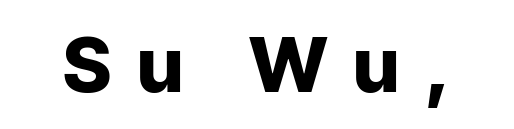
Q: Is the text bold? A: Yes.
Q: Is the text italic (slanted)? A: No, it is upright.
Q: Is the typeface a serif or a sans-serif typeface? A: Sans-serif.
Q: Is the text underlined? A: No.
Q: Is the spacing between letters normal or unusually wide? A: Unusually wide.
Q: Width (condensed, normal, or wide)? A: Normal.
Q: Stroke contrast? A: Low.
Q: x-height? A: Medium.
Q: Monospaced? A: No.
